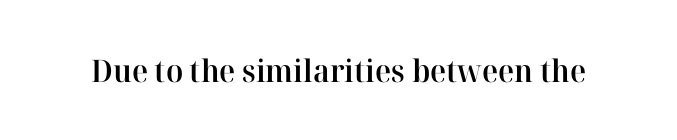
{"serif": "yes", "italic": "no", "bold": "semi", "weight": "semibold", "width": "normal", "stroke_contrast": "high", "x_height": "medium", "monospaced": "no", "underline": "no", "letter_spacing": "normal", "letter_spacing_em": 0.0, "glyph_px": 31}
